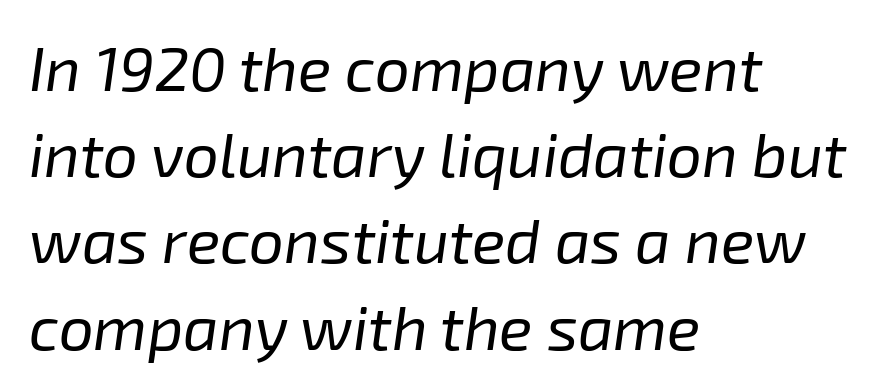
The image shows 62 px regular-weight type, italic (leaning right); set left-aligned, normal line spacing (1.39x), normal letter spacing, not underlined; low stroke contrast and a medium x-height.
